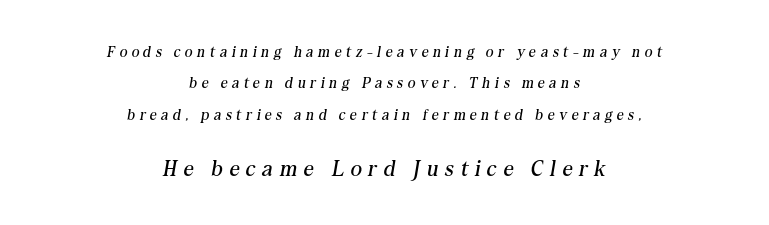
{"italic": "yes", "lean": "right", "slant_degrees": 10, "bold": "no", "underline": "no", "align": "center", "line_spacing": "loose", "line_spacing_ratio": 2.09, "letter_spacing": "wide", "letter_spacing_em": 0.31, "larger_block": "second", "size_ratio": 1.47, "glyph_px": 22}
